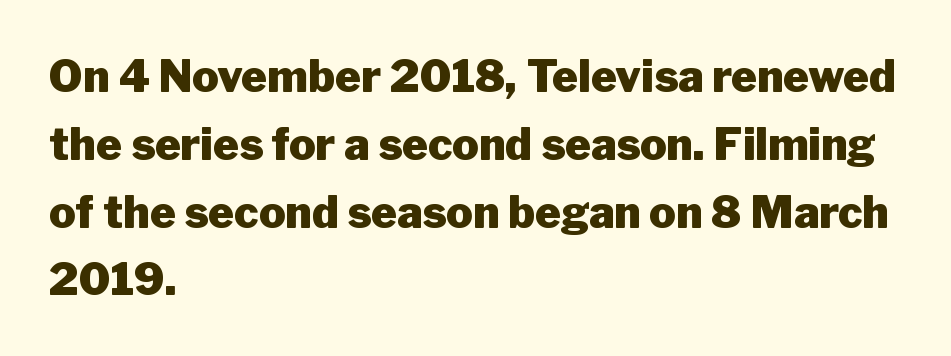
The rendering keeps characters at their native spacing. The passage shown is typeset with a sans-serif family. Stroke thickness is high; the sample reads as a true bold. The space directly below the letters is spotless. The typography opts for an upright posture over an oblique one. Reading down the column, the eye jumps a familiar distance to each next line.
